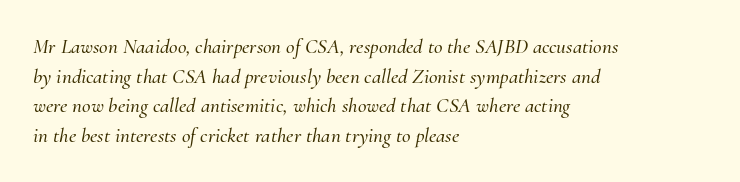
Vertical spacing — default. In terms of posture, this sample is oblique. These lines keep a tight, regular rhythm from letter to letter. The lines are quadded left. Any mark beneath the type? The region is blank.
